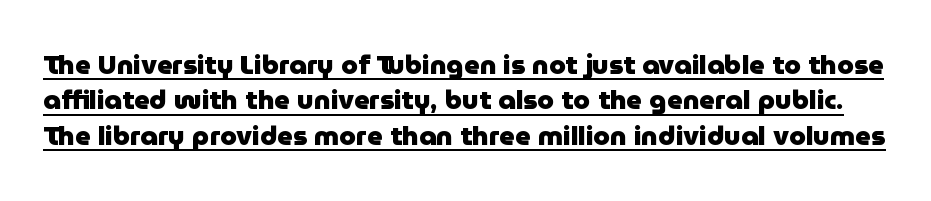
{"italic": "no", "bold": "yes", "underline": "yes", "line_spacing": "normal", "line_spacing_ratio": 1.31, "letter_spacing": "normal", "letter_spacing_em": 0.0, "glyph_px": 27}
